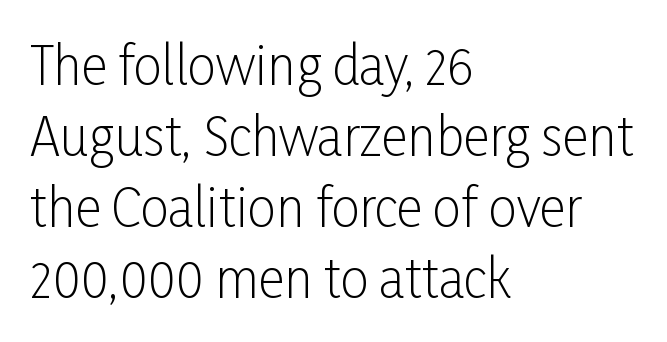
Line spacing here is normal. The string is rendered with underlining switched off. Is this a sans? Yes — the strokes have no serifs. The line texture is even and compact thanks to regular tracking. A student would call this left alignment; a typographer would say flush left, rag right.
